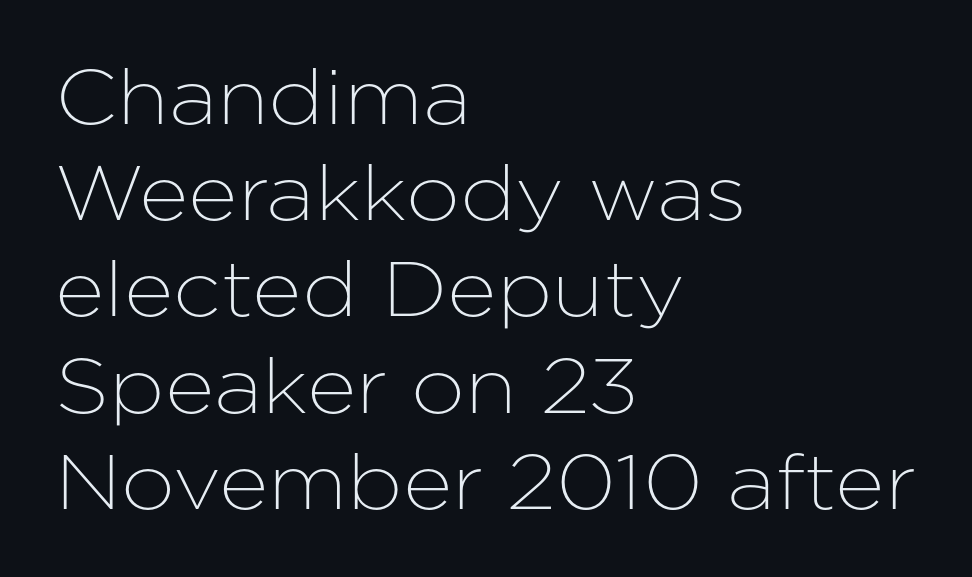
The image shows 77 px sans-serif type, upright; set left-aligned, normal line spacing (1.25x), normal letter spacing, not underlined; low stroke contrast and a medium x-height.
